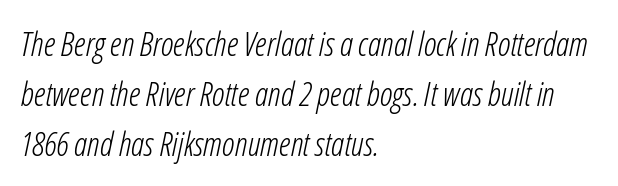
Q: Is the text bold? A: No.
Q: Is the text italic (slanted)? A: Yes, it leans right by about 12 degrees.
Q: Is the text underlined? A: No.
Q: How is the paragraph aligned? A: Left-aligned.
Q: Is the spacing between letters normal or unusually wide? A: Normal.
Q: Is the spacing between lines tight, normal or loose? A: Normal.
Q: Width (condensed, normal, or wide)? A: Condensed.
Q: Stroke contrast? A: Low.
Q: x-height? A: Medium.
Q: Monospaced? A: No.
